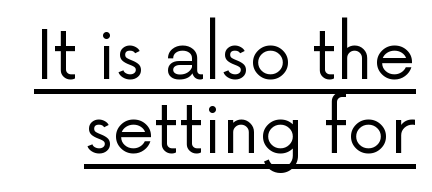
Q: Is the text bold? A: No.
Q: Is the text italic (slanted)? A: No, it is upright.
Q: Is the typeface a serif or a sans-serif typeface? A: Sans-serif.
Q: Is the text underlined? A: Yes.
Q: Is the spacing between letters normal or unusually wide? A: Normal.
Q: Is the spacing between lines tight, normal or loose? A: Tight.
Q: Width (condensed, normal, or wide)? A: Normal.
Q: Stroke contrast? A: Low.
Q: x-height? A: Medium.
Q: Monospaced? A: No.
